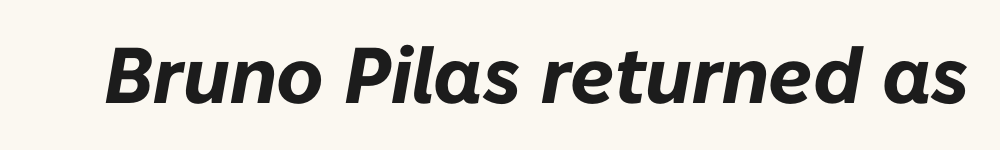
Letters rest on an invisible, unmarked baseline. The glyphs look as if they've been sheared to an angle. No extra tracking has been applied to these lines. The letters advance in unequal steps, a hallmark of proportional type. Heavy-handed strokes throughout: this text is bold.
